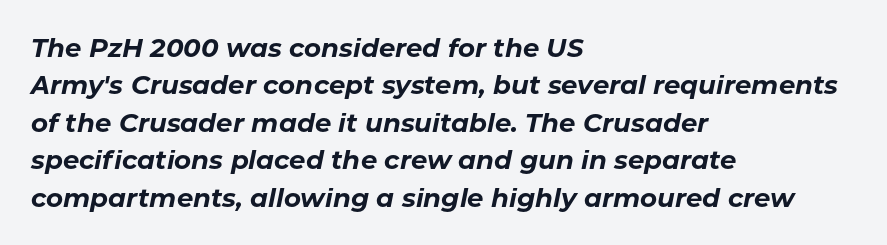
The image shows 26 px bold type, italic (leaning right); set left-aligned, normal line spacing (1.44x), normal letter spacing, not underlined.
